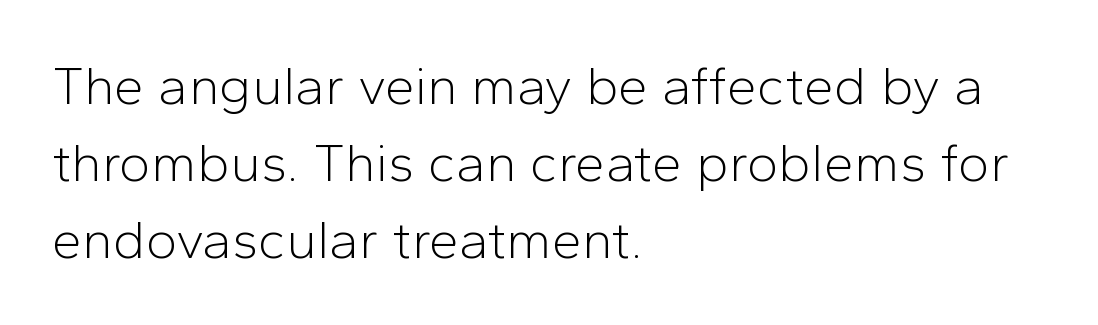
Q: Is the text bold? A: No.
Q: Is the text italic (slanted)? A: No, it is upright.
Q: Is the typeface a serif or a sans-serif typeface? A: Sans-serif.
Q: Is the text underlined? A: No.
Q: How is the paragraph aligned? A: Left-aligned.
Q: Is the spacing between letters normal or unusually wide? A: Normal.
Q: Is the spacing between lines tight, normal or loose? A: Normal.
Q: Width (condensed, normal, or wide)? A: Normal.
Q: Stroke contrast? A: Low.
Q: x-height? A: Medium.
Q: Monospaced? A: No.
